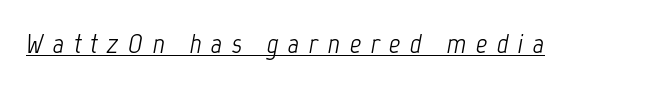
Compared with typical body copy, the letter spacing here is much looser. Compared with ordinary roman type, these characters are visibly tilted. Is there an underline? Yes — a line sits under the letters. Counters stay open thanks to moderate or lighter strokes. Character widths vary here, with narrow letters taking less room than wide ones.
